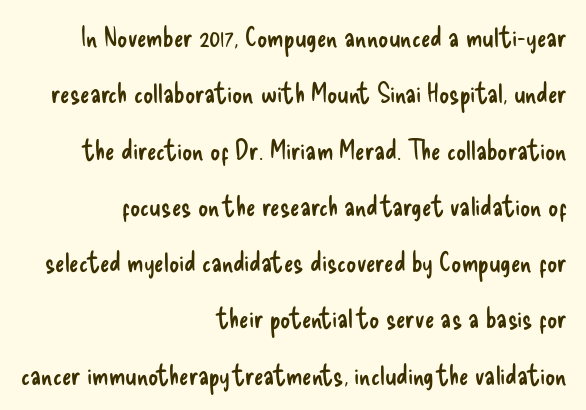
The image shows 28 px regular-weight, condensed sans-serif type, upright; set right-aligned, loose line spacing (2.01x), normal letter spacing, not underlined; low stroke contrast and a small x-height.
